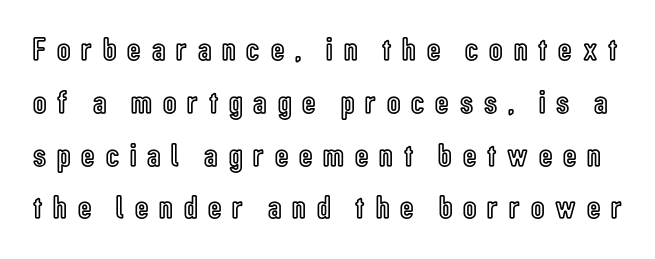
The image shows 33 px condensed type, upright; set normal line spacing (1.6x), unusually wide letter spacing (+0.33 em), not underlined; a medium x-height.
